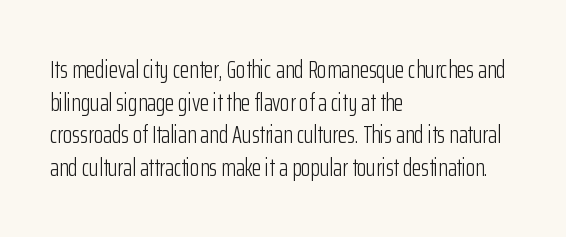
The image shows 24 px text type, upright; set left-aligned, normal line spacing (1.36x), normal letter spacing, not underlined.
